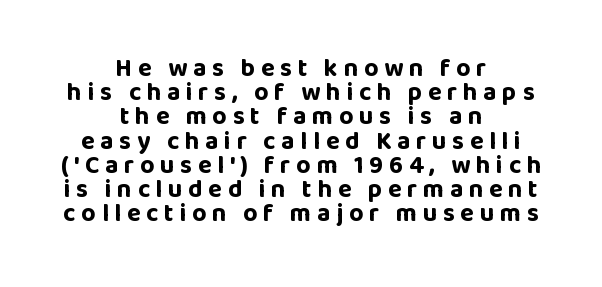
Q: Is the text bold? A: Yes.
Q: Is the text italic (slanted)? A: No, it is upright.
Q: Is the text underlined? A: No.
Q: How is the paragraph aligned? A: Centered.
Q: Is the spacing between letters normal or unusually wide? A: Unusually wide.
Q: Is the spacing between lines tight, normal or loose? A: Tight.
